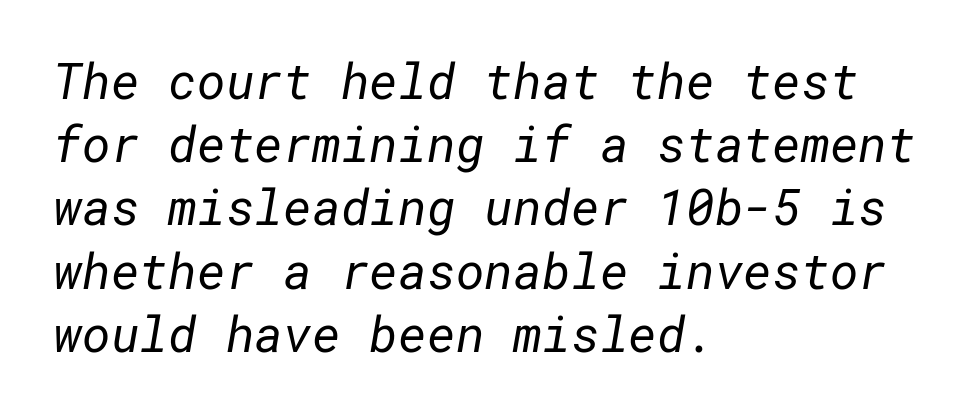
{"serif": "no", "bold": "no", "weight": "regular", "width": "normal", "stroke_contrast": "low", "x_height": "medium", "underline": "no", "align": "left", "line_spacing": "normal", "line_spacing_ratio": 1.29, "letter_spacing": "normal", "letter_spacing_em": 0.0, "glyph_px": 49}
